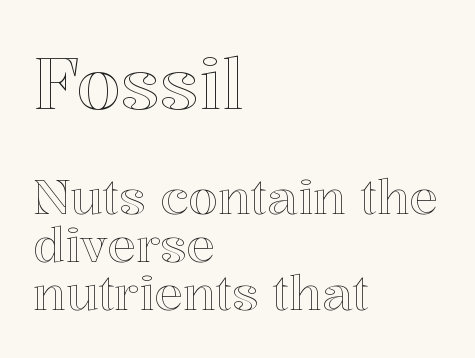
The image shows 72 px text type, upright; set left-aligned, tight line spacing (1.0x), normal letter spacing, not underlined; the first (top) block is 1.5x larger; a medium x-height.
